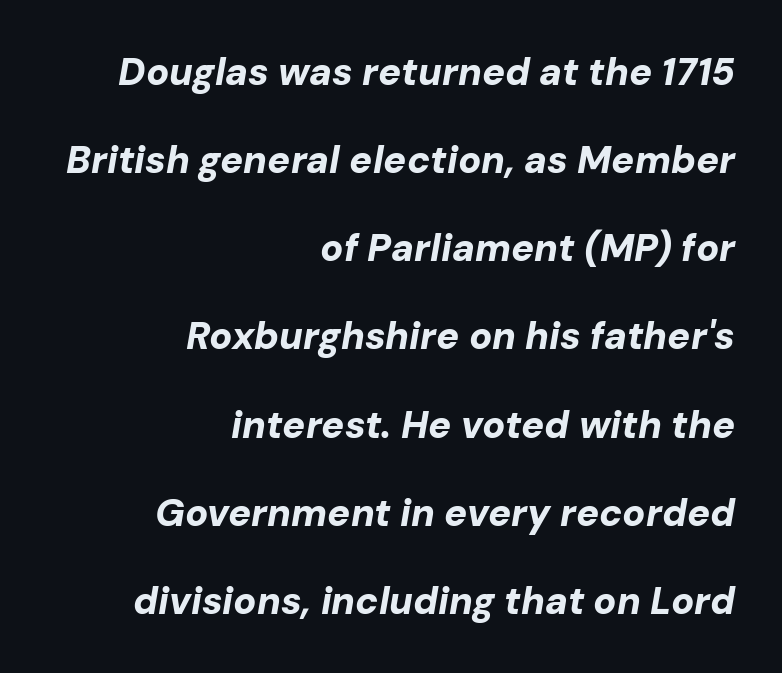
The image shows 38 px bold type, italic (leaning right); set right-aligned, loose line spacing (2.32x), normal letter spacing, not underlined; low stroke contrast and a medium x-height.
